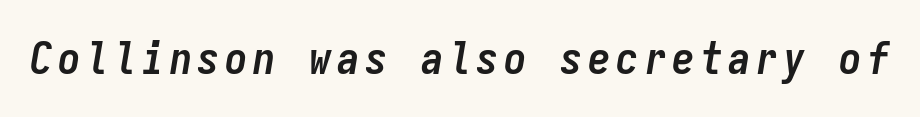
Q: Is the text bold? A: Yes.
Q: Is the text italic (slanted)? A: Yes, it leans right by about 9 degrees.
Q: Is the text underlined? A: No.
Q: Width (condensed, normal, or wide)? A: Condensed.
Q: Stroke contrast? A: Low.
Q: x-height? A: Medium.
Q: Monospaced? A: Yes.
